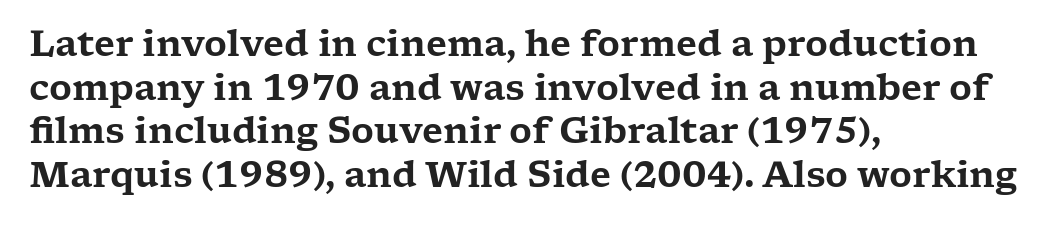
The vertical gap from one line to the next is medium. The lettering stays uniformly vertical, giving the passage a roman look. The face used here is proportionally spaced, like ordinary book or web type. The foot of each line stays bare and open. This sample uses plain, unmodified letter spacing. The letters carry serifs — small finishing strokes at the ends of their stems.
